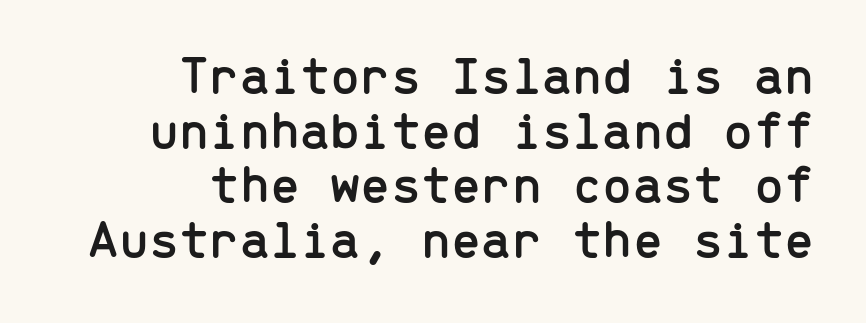
Check the space under the baseline: it is left empty. Reading down the column, the eye jumps only a short way to each next line. Horizontal alignment here is rightward, an uncommon choice for prose. Observe the ordinary spacing: letters are neighbours, not strangers. The axis of the letterforms is exactly vertical.
